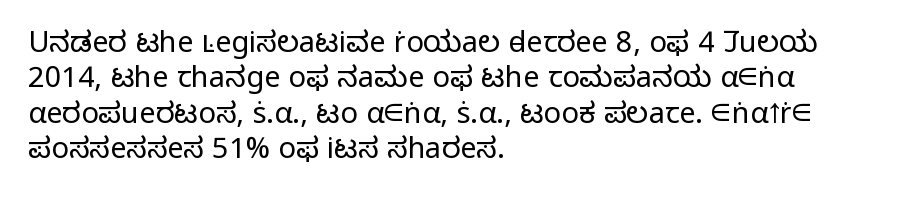
{"serif": "no", "italic": "no", "bold": "no", "weight": "light", "width": "normal", "stroke_contrast": "low", "x_height": "medium", "monospaced": "no", "underline": "no", "align": "left", "line_spacing_ratio": 1.22, "letter_spacing": "normal", "letter_spacing_em": 0.0, "glyph_px": 29}
